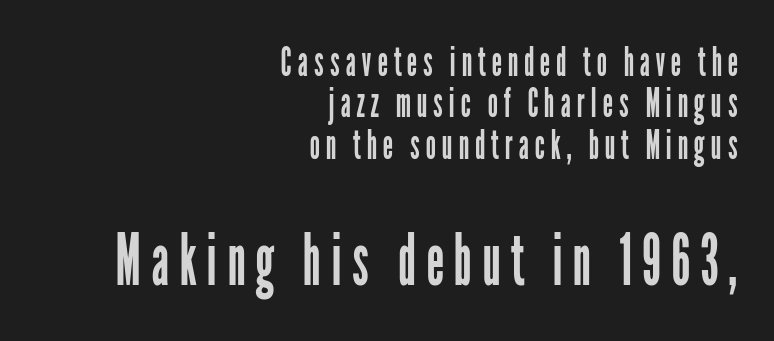
Q: Is the text bold? A: No.
Q: Is the text italic (slanted)? A: No, it is upright.
Q: Is the typeface a serif or a sans-serif typeface? A: Sans-serif.
Q: Is the text underlined? A: No.
Q: How is the paragraph aligned? A: Right-aligned.
Q: Is the spacing between lines tight, normal or loose? A: Tight.
Q: Which block of text is set in a larger size, the first (top) or the second (bottom)? A: The second (bottom) one.
Q: Width (condensed, normal, or wide)? A: Condensed.
Q: Stroke contrast? A: Low.
Q: x-height? A: Medium.
Q: Monospaced? A: No.
